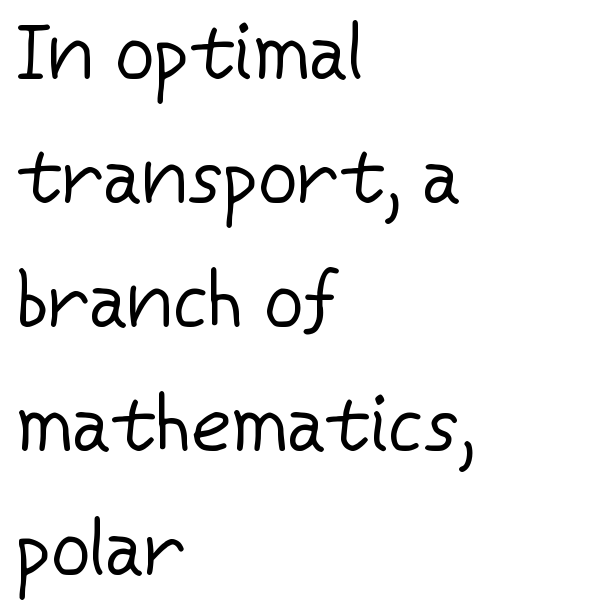
{"serif": "no", "italic": "no", "bold": "no", "weight": "regular", "width": "normal", "stroke_contrast": "low", "x_height": "medium", "monospaced": "no", "underline": "no", "align": "left", "line_spacing": "normal", "line_spacing_ratio": 1.59, "letter_spacing": "normal", "letter_spacing_em": 0.0, "glyph_px": 78}
